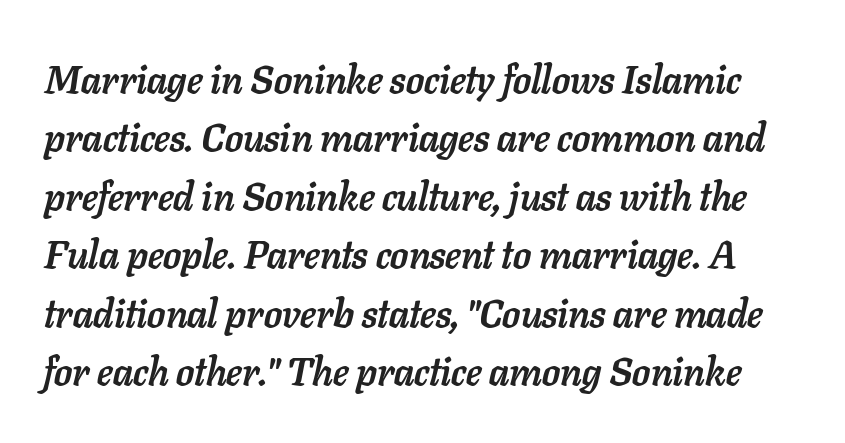
Q: Is the text bold? A: Yes.
Q: Is the text italic (slanted)? A: Yes, it leans right by about 11 degrees.
Q: Is the text underlined? A: No.
Q: Is the spacing between letters normal or unusually wide? A: Normal.
Q: Is the spacing between lines tight, normal or loose? A: Normal.
Q: Width (condensed, normal, or wide)? A: Normal.
Q: Stroke contrast? A: Low.
Q: x-height? A: Medium.
Q: Monospaced? A: No.
